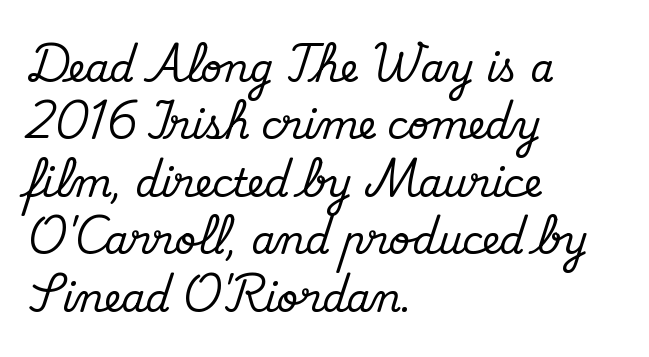
The image shows 38 px serif type; set left-aligned, normal line spacing (1.51x), normal letter spacing, not underlined; medium stroke contrast and a small x-height.
